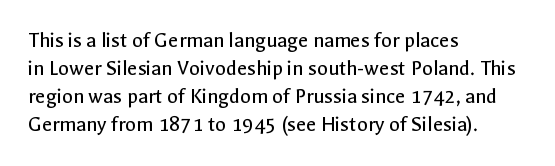
{"italic": "no", "bold": "no", "underline": "no", "align": "left", "line_spacing": "normal", "line_spacing_ratio": 1.28, "letter_spacing": "normal", "letter_spacing_em": 0.0, "glyph_px": 22}
